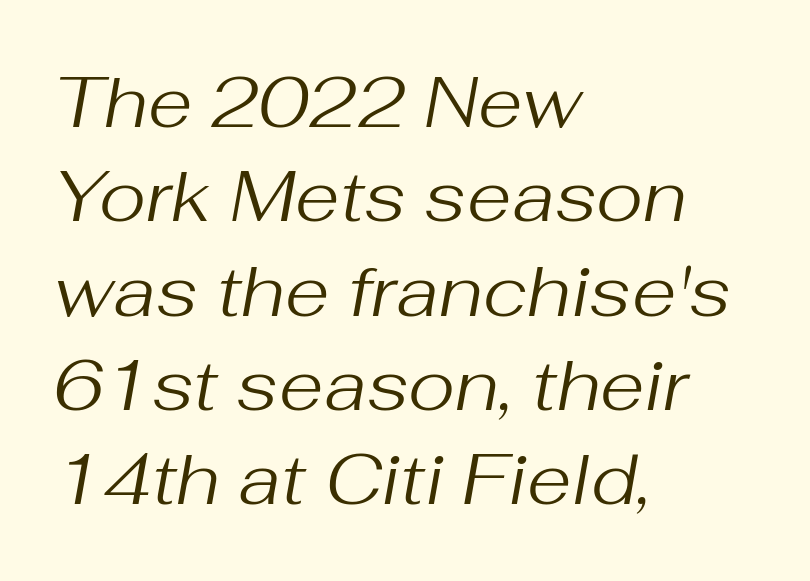
{"italic": "yes", "lean": "right", "slant_degrees": 10, "bold": "no", "weight": "regular", "width": "normal", "stroke_contrast": "medium", "x_height": "medium", "monospaced": "no", "underline": "no", "align": "left", "line_spacing": "normal", "line_spacing_ratio": 1.31, "letter_spacing": "normal", "letter_spacing_em": 0.0, "glyph_px": 72}
